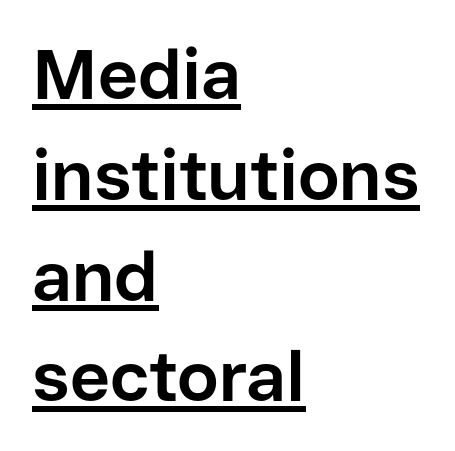
{"serif": "no", "italic": "no", "bold": "yes", "weight": "bold", "width": "normal", "stroke_contrast": "low", "x_height": "medium", "monospaced": "no", "underline": "yes", "align": "left", "line_spacing": "normal", "line_spacing_ratio": 1.44, "letter_spacing": "normal", "letter_spacing_em": 0.0, "glyph_px": 70}
